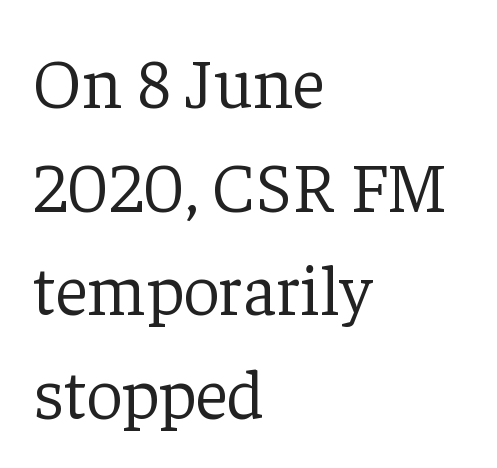
The image shows 71 px light serif type, upright; set left-aligned, normal line spacing (1.46x), normal letter spacing, not underlined; low stroke contrast and a medium x-height.
